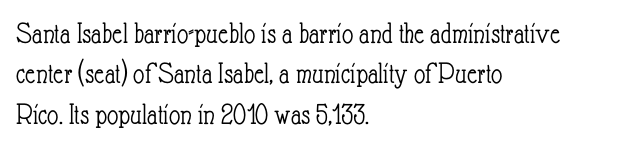
The image shows 31 px light, condensed type, upright; set left-aligned, normal line spacing (1.3x), normal letter spacing, not underlined; low stroke contrast and a small x-height.
